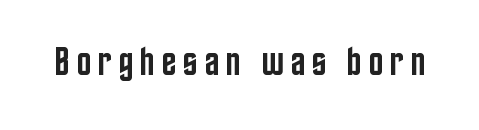
{"serif": "no", "italic": "no", "bold": "semi", "weight": "semibold", "width": "condensed", "stroke_contrast": "low", "x_height": "large", "monospaced": "no", "underline": "no", "glyph_px": 39}
